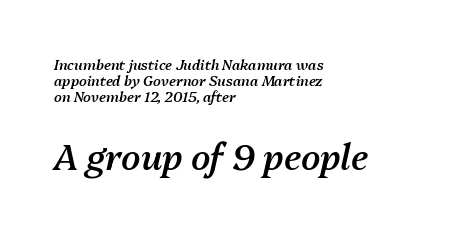
Q: Is the text bold? A: Semi-bold.
Q: Is the text italic (slanted)? A: Yes, it leans right by about 13 degrees.
Q: Is the text underlined? A: No.
Q: How is the paragraph aligned? A: Left-aligned.
Q: Is the spacing between letters normal or unusually wide? A: Normal.
Q: Is the spacing between lines tight, normal or loose? A: Tight.
Q: Which block of text is set in a larger size, the first (top) or the second (bottom)? A: The second (bottom) one.
Q: Width (condensed, normal, or wide)? A: Normal.
Q: Stroke contrast? A: Medium.
Q: x-height? A: Medium.
Q: Monospaced? A: No.
